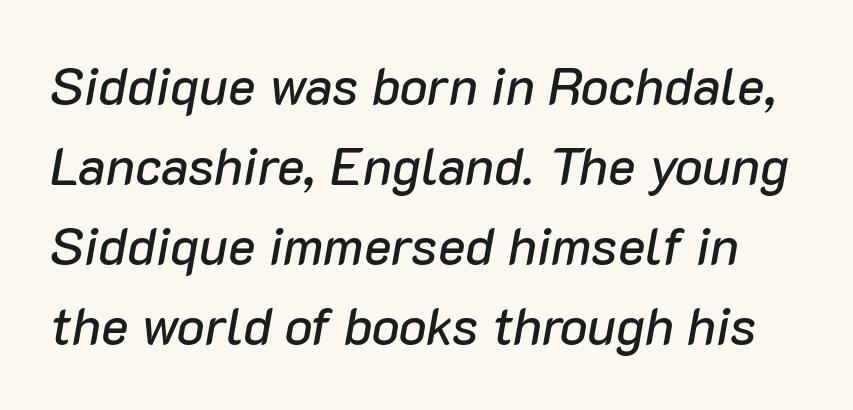
Rule under the text: the space is simply empty. The passage shown is typed in a proportional face where columns would drift. The gaps between neighbouring characters are ordinary and unremarkable. Notice how descenders clear the ascenders below comfortably — that's standard leading. The font's italic variant was chosen for this text.
